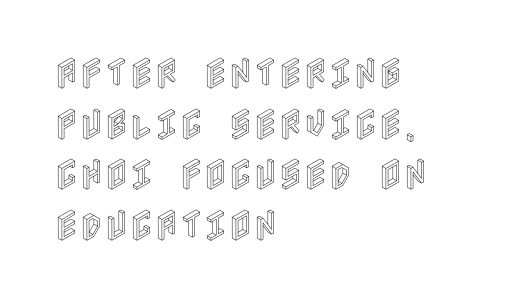
The image shows 34 px condensed type, upright; set left-aligned, normal line spacing (1.49x), normal letter spacing, not underlined; a large x-height.
